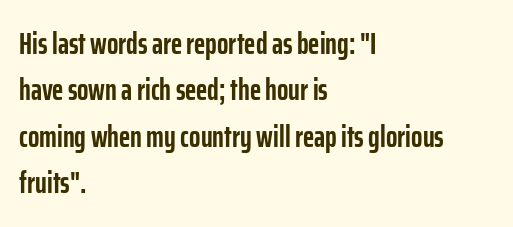
The image shows 30 px semibold, condensed sans-serif type, upright; set left-aligned, normal line spacing (1.55x), normal letter spacing, not underlined; low stroke contrast and a medium x-height.
